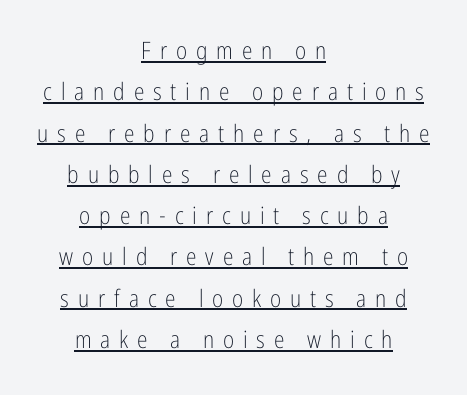
The image shows 24 px text type, upright; set centered, line spacing 1.72x, unusually wide letter spacing (+0.37 em), underlined.
